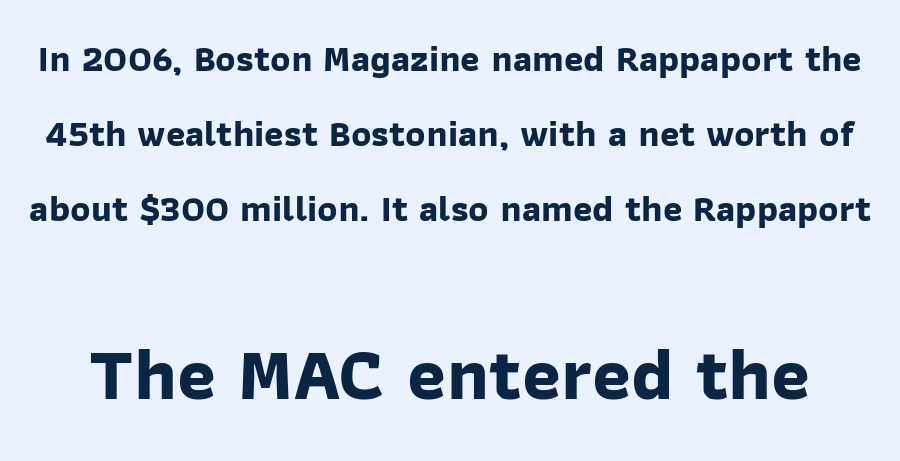
{"serif": "no", "bold": "yes", "weight": "bold", "width": "normal", "stroke_contrast": "low", "x_height": "medium", "monospaced": "no", "underline": "no", "line_spacing": "loose", "line_spacing_ratio": 2.03, "letter_spacing": "normal", "letter_spacing_em": 0.0, "larger_block": "second", "size_ratio": 2.0, "glyph_px": 74}
